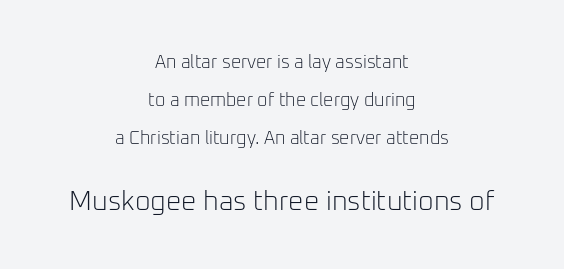
Q: Is the text bold? A: No.
Q: Is the text italic (slanted)? A: No, it is upright.
Q: Is the text underlined? A: No.
Q: How is the paragraph aligned? A: Centered.
Q: Is the spacing between letters normal or unusually wide? A: Normal.
Q: Is the spacing between lines tight, normal or loose? A: Loose.
Q: Which block of text is set in a larger size, the first (top) or the second (bottom)? A: The second (bottom) one.
